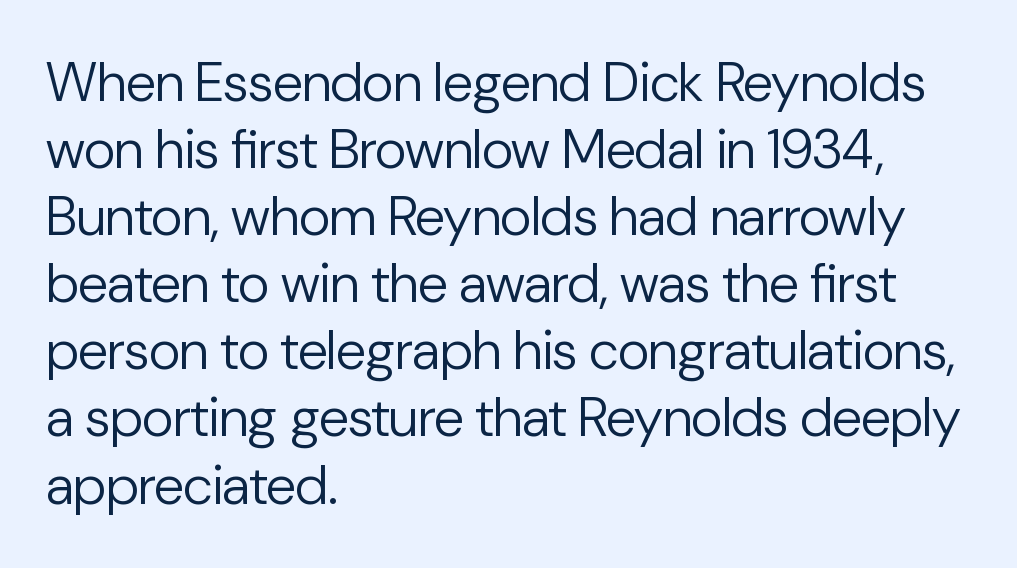
{"serif": "no", "italic": "no", "bold": "no", "weight": "regular", "width": "normal", "stroke_contrast": "low", "x_height": "medium", "monospaced": "no", "underline": "no", "align": "left", "line_spacing_ratio": 1.22, "letter_spacing": "normal", "letter_spacing_em": 0.0, "glyph_px": 55}
